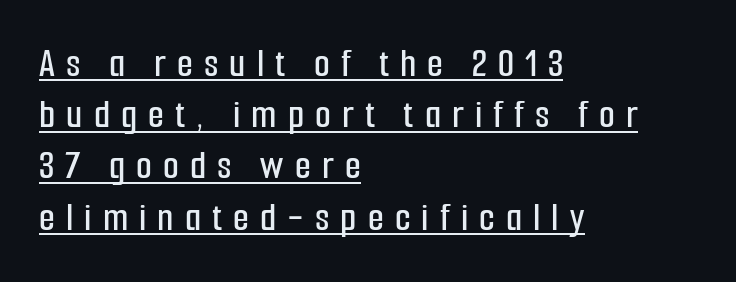
{"serif": "no", "italic": "no", "width": "condensed", "stroke_contrast": "low", "x_height": "medium", "monospaced": "no", "underline": "yes", "align": "left", "line_spacing": "normal", "line_spacing_ratio": 1.25, "letter_spacing": "wide", "letter_spacing_em": 0.27, "glyph_px": 41}
